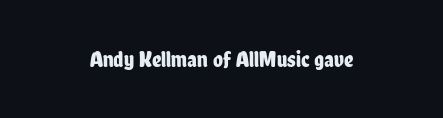
The image shows 23 px text type, upright; set centered, normal letter spacing, not underlined.
